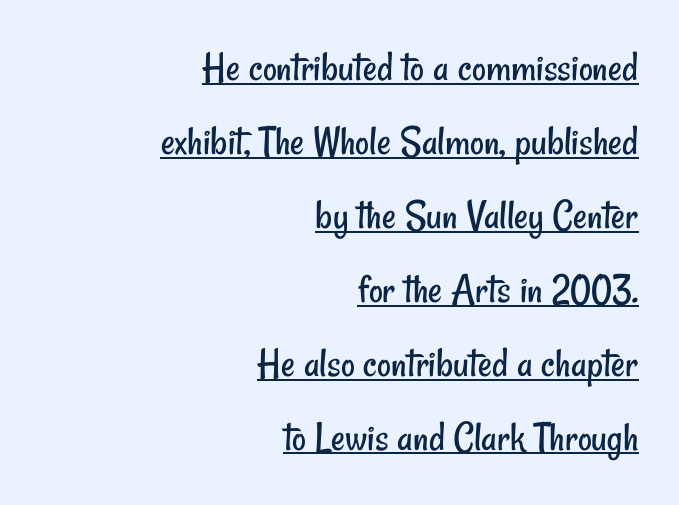
Weight: in the light-to-regular range. Letter spacing: default. A continuous stroke trails under the words, as in a hyperlink. The paragraph has a hard right edge and a soft left edge. These lines are rendered in a variable-pitch font. A sans-serif font was chosen for this passage.
